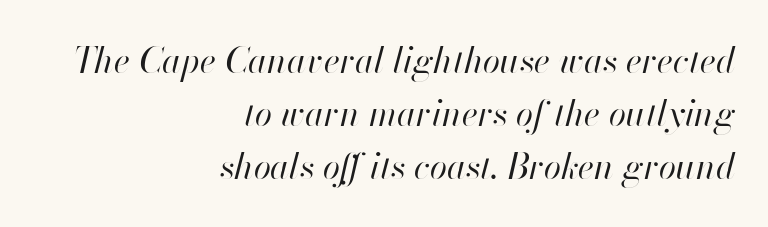
Do the characters align in a grid? No, the font is proportional. The area under the type is left untouched. In terms of leading, this rendering sits right in the middle. The face looks like a standard text weight, possibly lighter. Looking at the ascenders, they clearly lean.
